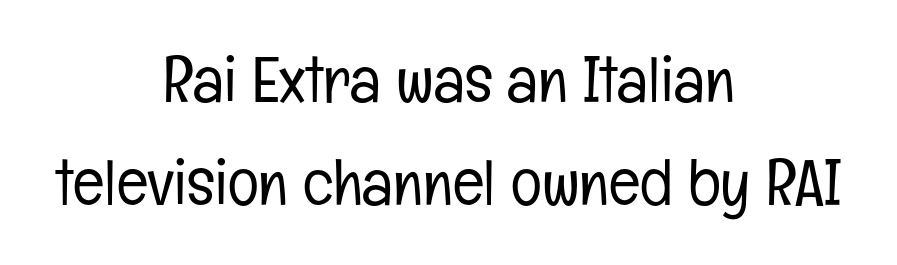
Q: Is the text bold? A: No.
Q: Is the text italic (slanted)? A: No, it is upright.
Q: Is the typeface a serif or a sans-serif typeface? A: Sans-serif.
Q: Is the text underlined? A: No.
Q: How is the paragraph aligned? A: Centered.
Q: Is the spacing between letters normal or unusually wide? A: Normal.
Q: Is the spacing between lines tight, normal or loose? A: Normal.
Q: Width (condensed, normal, or wide)? A: Condensed.
Q: Stroke contrast? A: Low.
Q: x-height? A: Medium.
Q: Monospaced? A: No.
